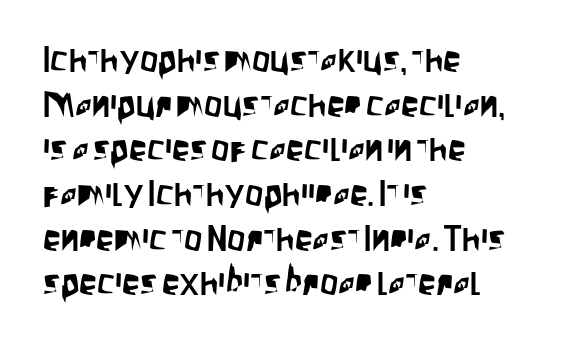
Q: Is the text italic (slanted)? A: No, it is upright.
Q: Is the typeface a serif or a sans-serif typeface? A: Sans-serif.
Q: Is the text underlined? A: No.
Q: How is the paragraph aligned? A: Left-aligned.
Q: Is the spacing between letters normal or unusually wide? A: Normal.
Q: Width (condensed, normal, or wide)? A: Condensed.
Q: Stroke contrast? A: Low.
Q: x-height? A: Large.
Q: Monospaced? A: No.
